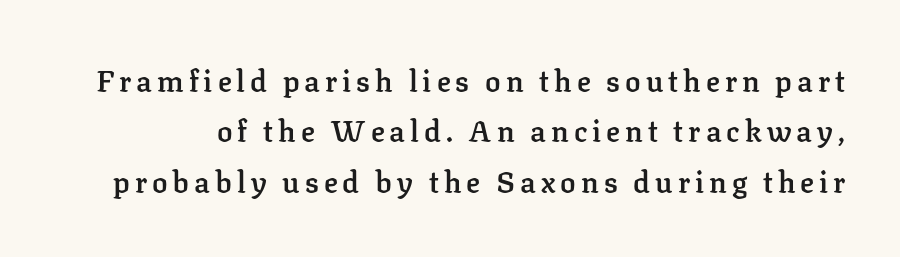
I'd call this a serif setting — the letters wear small feet. These lines carry some extra weight — a demibold, not a full bold. The string is rendered with underlining switched off. Looks like regular typesetting: each glyph gets only the width it needs.
